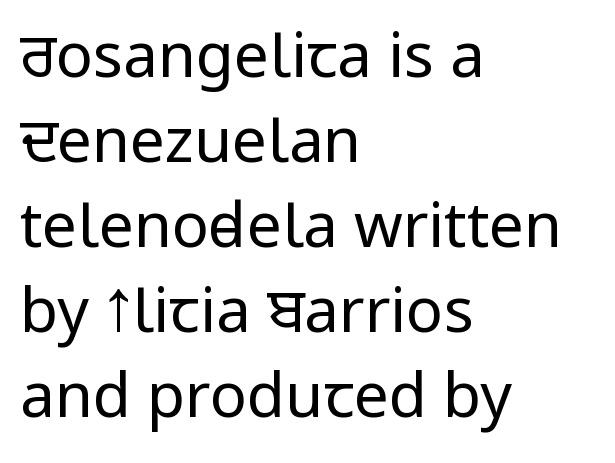
Q: Is the text bold? A: No.
Q: Is the text italic (slanted)? A: No, it is upright.
Q: Is the typeface a serif or a sans-serif typeface? A: Sans-serif.
Q: Is the text underlined? A: No.
Q: How is the paragraph aligned? A: Left-aligned.
Q: Is the spacing between letters normal or unusually wide? A: Normal.
Q: Is the spacing between lines tight, normal or loose? A: Normal.
Q: Width (condensed, normal, or wide)? A: Condensed.
Q: Stroke contrast? A: Low.
Q: x-height? A: Large.
Q: Monospaced? A: No.
